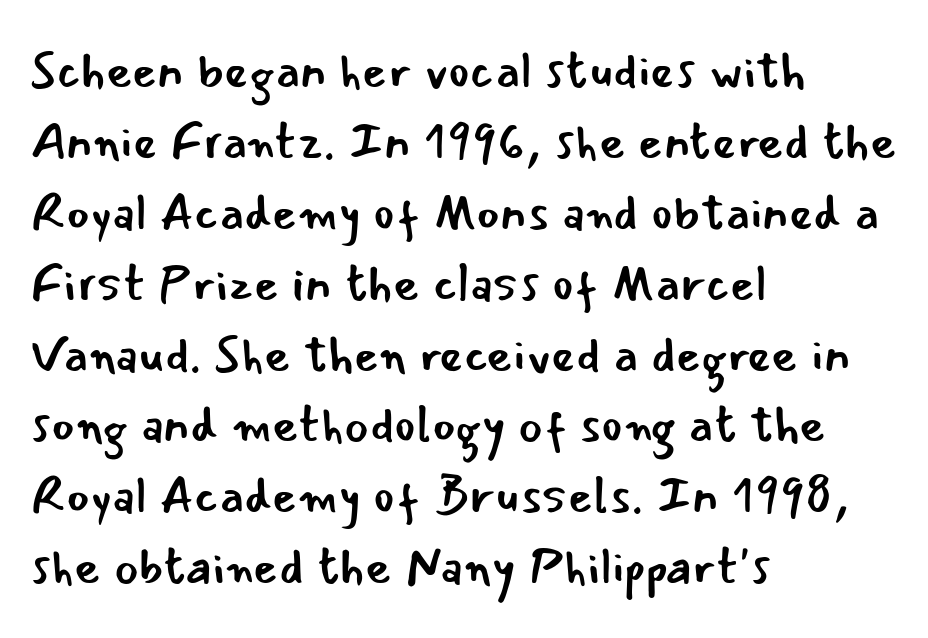
Q: Is the text bold? A: No.
Q: Is the text italic (slanted)? A: No, it is upright.
Q: Is the typeface a serif or a sans-serif typeface? A: Sans-serif.
Q: Is the text underlined? A: No.
Q: How is the paragraph aligned? A: Left-aligned.
Q: Is the spacing between letters normal or unusually wide? A: Normal.
Q: Is the spacing between lines tight, normal or loose? A: Normal.
Q: Width (condensed, normal, or wide)? A: Normal.
Q: Stroke contrast? A: Low.
Q: x-height? A: Small.
Q: Monospaced? A: No.
